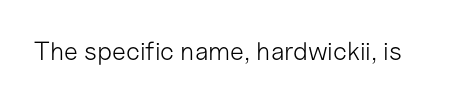
The image shows 26 px text type, upright; set normal letter spacing, not underlined.
